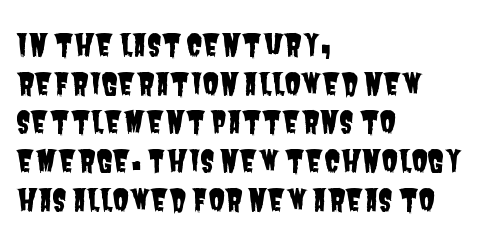
The image shows 30 px condensed sans-serif type; set left-aligned, normal line spacing (1.29x), normal letter spacing, not underlined; low stroke contrast and a large x-height.
